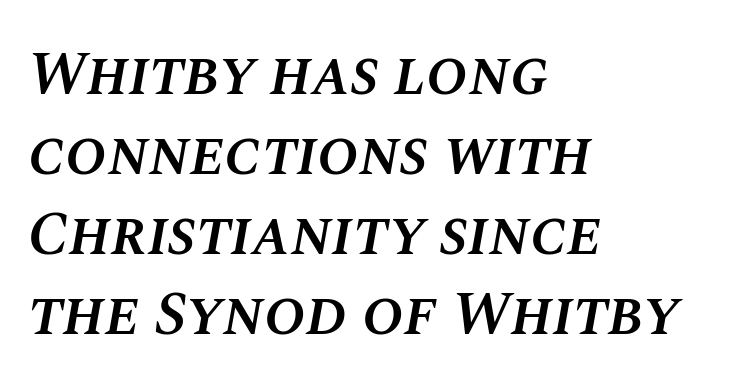
Q: Is the text bold? A: Semi-bold.
Q: Is the text italic (slanted)? A: Yes, it leans right by about 10 degrees.
Q: Is the text underlined? A: No.
Q: How is the paragraph aligned? A: Left-aligned.
Q: Is the spacing between letters normal or unusually wide? A: Normal.
Q: Is the spacing between lines tight, normal or loose? A: Normal.
Q: Width (condensed, normal, or wide)? A: Normal.
Q: Stroke contrast? A: Medium.
Q: x-height? A: Large.
Q: Monospaced? A: No.
